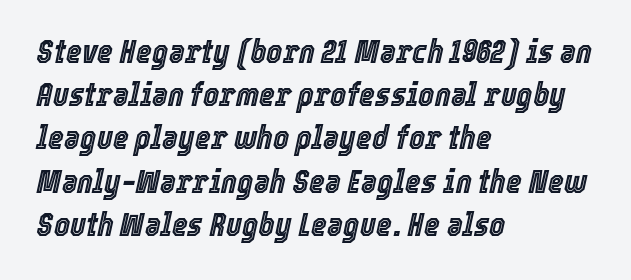
{"italic": "yes", "lean": "right", "slant_degrees": 12, "width": "condensed", "x_height": "medium", "monospaced": "no", "underline": "no", "align": "left", "line_spacing": "normal", "line_spacing_ratio": 1.27, "letter_spacing": "normal", "letter_spacing_em": 0.0, "glyph_px": 34}
